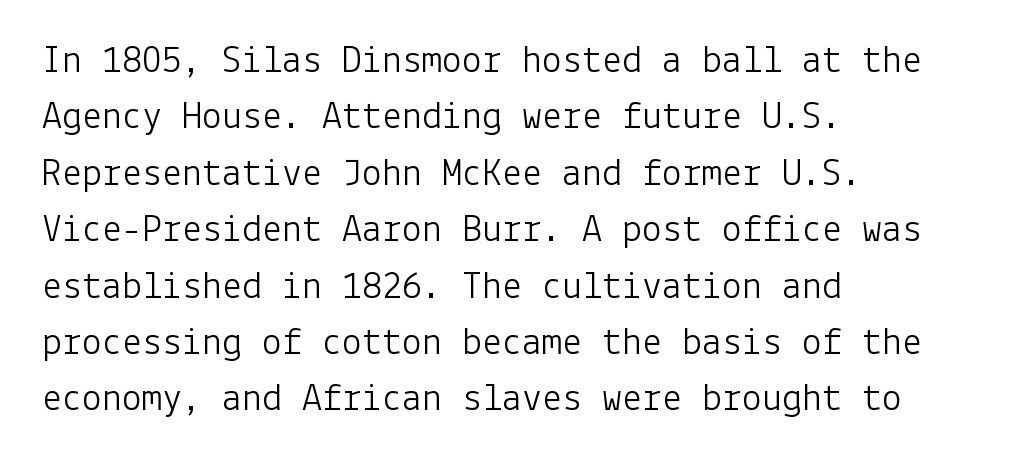
Q: Is the text bold? A: No.
Q: Is the text italic (slanted)? A: No, it is upright.
Q: Is the typeface a serif or a sans-serif typeface? A: Sans-serif.
Q: Is the text underlined? A: No.
Q: How is the paragraph aligned? A: Left-aligned.
Q: Is the spacing between letters normal or unusually wide? A: Normal.
Q: Is the spacing between lines tight, normal or loose? A: Normal.
Q: Width (condensed, normal, or wide)? A: Normal.
Q: Stroke contrast? A: Low.
Q: x-height? A: Medium.
